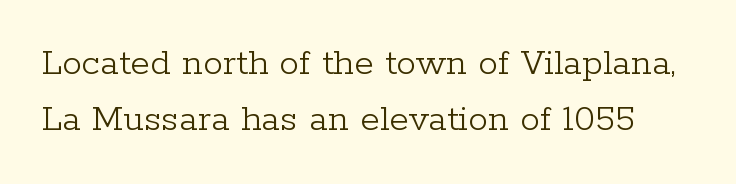
Q: Is the text bold? A: No.
Q: Is the text italic (slanted)? A: No, it is upright.
Q: Is the typeface a serif or a sans-serif typeface? A: Serif.
Q: Is the text underlined? A: No.
Q: Is the spacing between letters normal or unusually wide? A: Normal.
Q: Is the spacing between lines tight, normal or loose? A: Normal.
Q: Width (condensed, normal, or wide)? A: Normal.
Q: Stroke contrast? A: Low.
Q: x-height? A: Medium.
Q: Monospaced? A: No.
